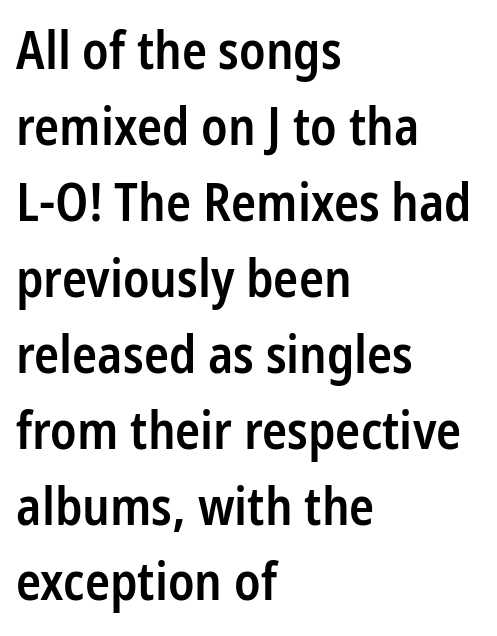
If you drew a ruler down the left edge, every line would touch it. Regarding leading, the lines here are spaced in the standard way. Ordinary non-slanted type is in use. On the weight axis this lands at semibold, roughly 600. A typesetter would call this proportional, since set widths differ per character.
